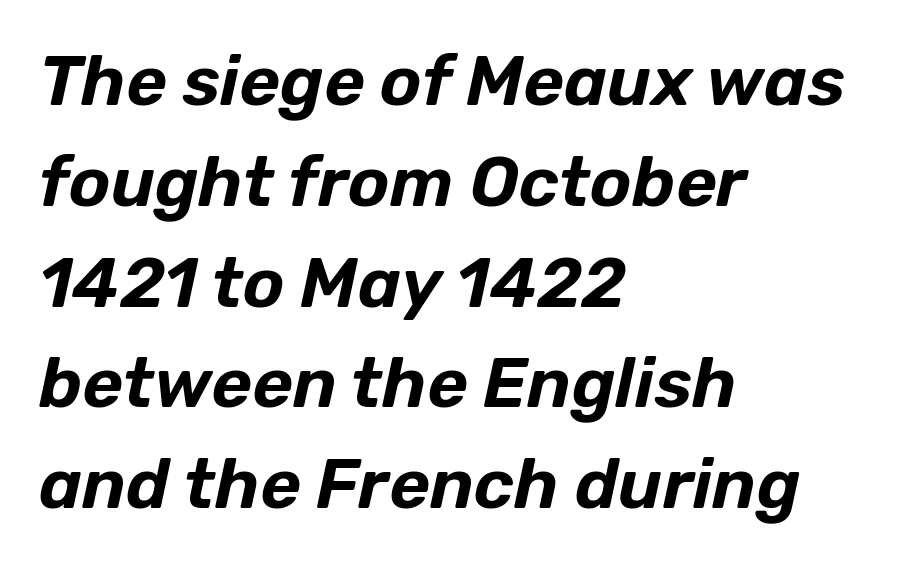
{"italic": "yes", "lean": "right", "slant_degrees": 12, "width": "normal", "stroke_contrast": "low", "x_height": "medium", "monospaced": "no", "underline": "no", "align": "left", "line_spacing": "normal", "line_spacing_ratio": 1.44, "letter_spacing": "normal", "letter_spacing_em": 0.0, "glyph_px": 70}
